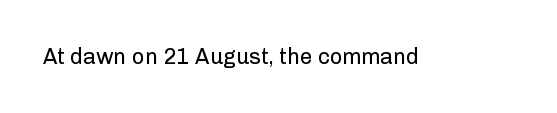
The image shows 22 px text type, upright; set normal letter spacing, not underlined.
